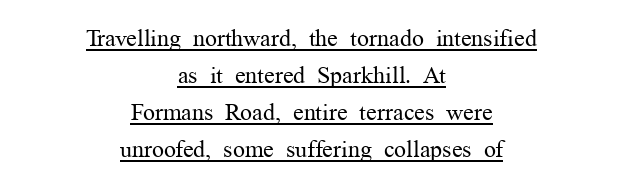
The image shows 24 px text type, upright; set centered, normal line spacing (1.54x), normal letter spacing, underlined.
